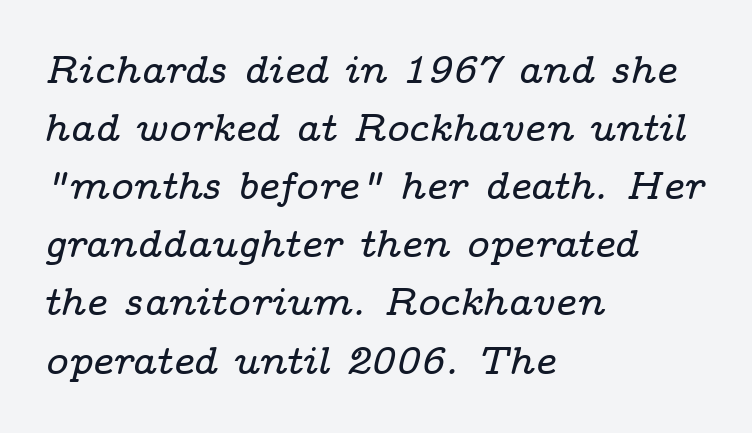
Each line starts at the same left margin while the right side varies. It's the slanting kind of type. The face used here is seriffed, in the tradition of book romans. The passage shown is typed in a proportional face where columns would drift. Whoever set this chose a conventional vertical rhythm.
